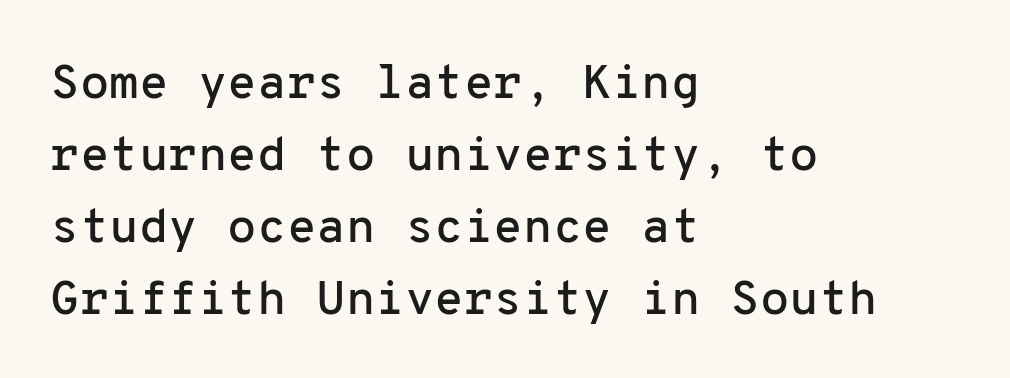
The image shows 48 px sans-serif type, upright, monospaced; set left-aligned, normal line spacing (1.5x), normal letter spacing, not underlined; low stroke contrast and a medium x-height.
